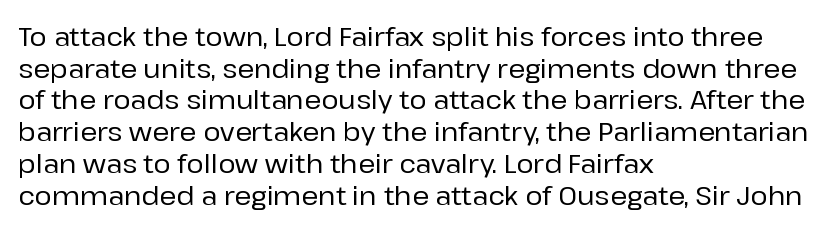
The image shows 26 px text type, upright; set left-aligned, line spacing 1.22x, normal letter spacing, not underlined.
